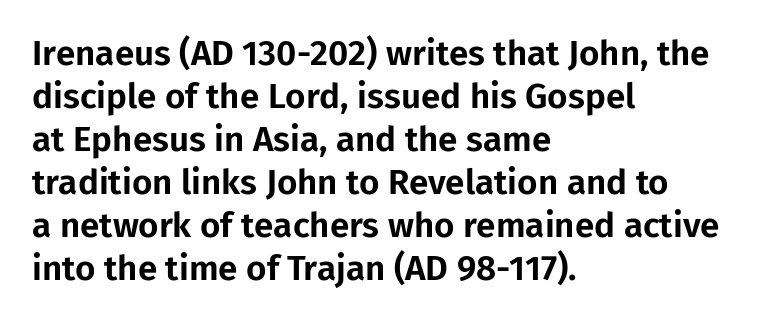
{"serif": "no", "italic": "no", "width": "normal", "stroke_contrast": "low", "x_height": "medium", "monospaced": "no", "underline": "no", "align": "left", "line_spacing_ratio": 1.23, "letter_spacing": "normal", "letter_spacing_em": 0.0, "glyph_px": 35}
